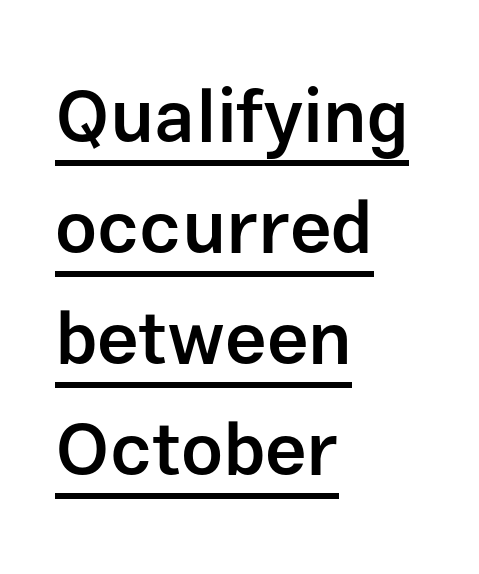
A classic flush-left, rag-right setting is used for this passage. A baseline rule has been typeset under these characters. Observe the absence of serifs on each vertical stroke in this sample. What stands out about the letter spacing? Nothing — it is the standard amount. Is this a fixed-width face? No — the glyphs have proportional, varying widths.
